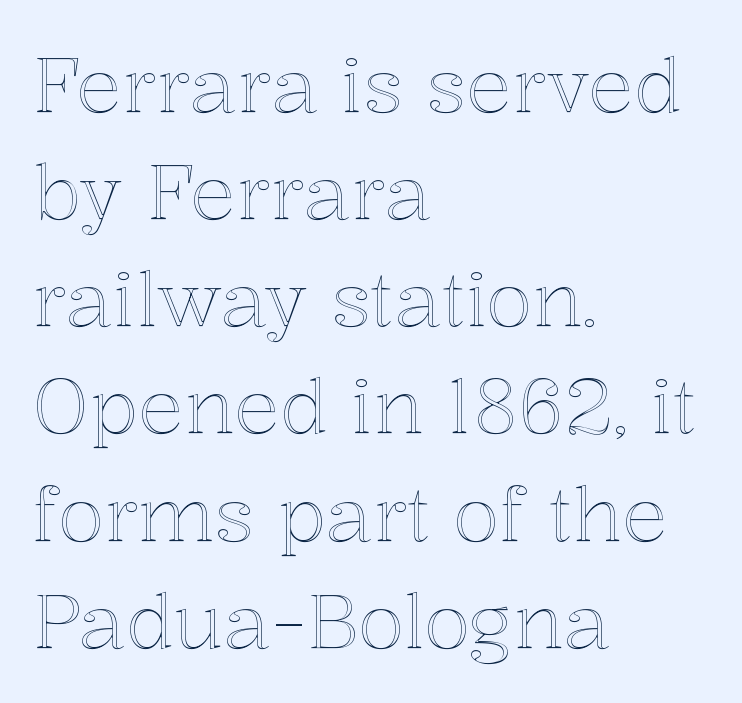
{"italic": "no", "width": "normal", "x_height": "medium", "monospaced": "no", "underline": "no", "align": "left", "line_spacing": "normal", "line_spacing_ratio": 1.41, "letter_spacing": "normal", "letter_spacing_em": 0.0, "glyph_px": 76}
